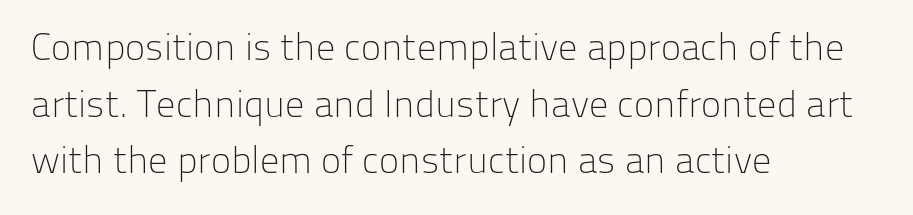
Q: Is the text bold? A: No.
Q: Is the text italic (slanted)? A: No, it is upright.
Q: Is the typeface a serif or a sans-serif typeface? A: Sans-serif.
Q: Is the text underlined? A: No.
Q: How is the paragraph aligned? A: Left-aligned.
Q: Is the spacing between letters normal or unusually wide? A: Normal.
Q: Is the spacing between lines tight, normal or loose? A: Normal.
Q: Width (condensed, normal, or wide)? A: Normal.
Q: Stroke contrast? A: Low.
Q: x-height? A: Medium.
Q: Monospaced? A: No.
